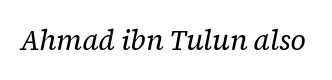
The image shows 28 px regular-weight serif type, italic (leaning right); set normal letter spacing, not underlined; low stroke contrast and a medium x-height.
